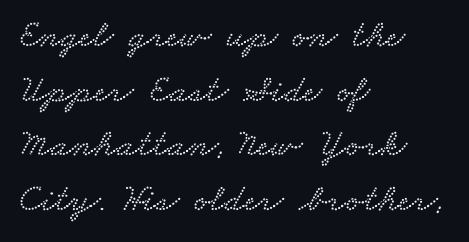
Q: Is the typeface a serif or a sans-serif typeface? A: Serif.
Q: Is the text underlined? A: No.
Q: How is the paragraph aligned? A: Left-aligned.
Q: Is the spacing between letters normal or unusually wide? A: Normal.
Q: Is the spacing between lines tight, normal or loose? A: Normal.
Q: Width (condensed, normal, or wide)? A: Wide.
Q: Stroke contrast? A: Low.
Q: x-height? A: Small.
Q: Monospaced? A: No.
